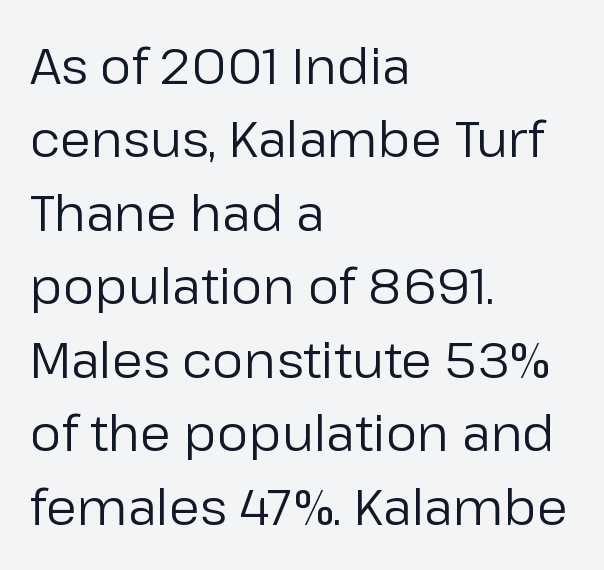
Q: Is the text bold? A: No.
Q: Is the text italic (slanted)? A: No, it is upright.
Q: Is the typeface a serif or a sans-serif typeface? A: Sans-serif.
Q: Is the text underlined? A: No.
Q: How is the paragraph aligned? A: Left-aligned.
Q: Is the spacing between letters normal or unusually wide? A: Normal.
Q: Is the spacing between lines tight, normal or loose? A: Normal.
Q: Width (condensed, normal, or wide)? A: Normal.
Q: Stroke contrast? A: Low.
Q: x-height? A: Medium.
Q: Monospaced? A: No.
